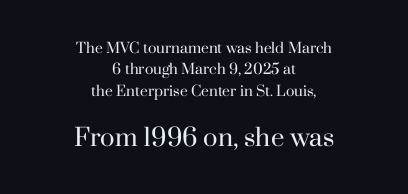
{"italic": "no", "bold": "no", "underline": "no", "align": "center", "line_spacing": "normal", "line_spacing_ratio": 1.52, "letter_spacing": "normal", "letter_spacing_em": 0.0, "larger_block": "second", "size_ratio": 1.71, "glyph_px": 24}
